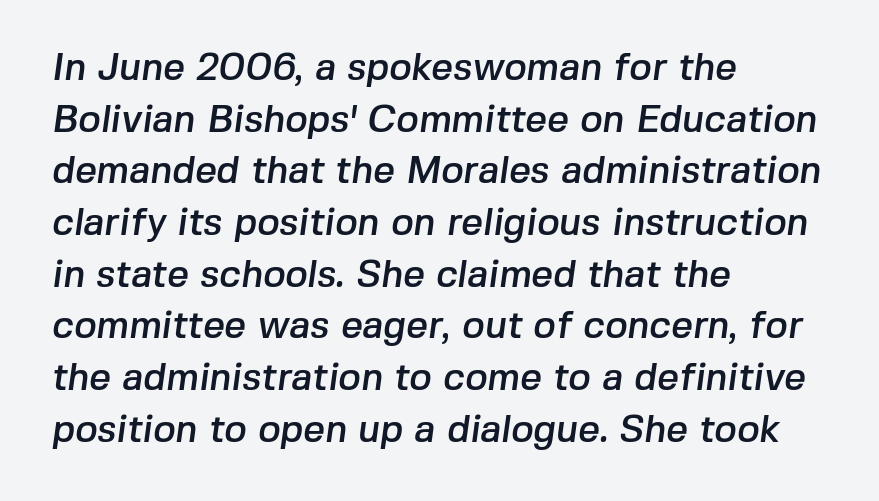
Q: Is the typeface a serif or a sans-serif typeface? A: Sans-serif.
Q: Is the text underlined? A: No.
Q: How is the paragraph aligned? A: Left-aligned.
Q: Is the spacing between letters normal or unusually wide? A: Normal.
Q: Is the spacing between lines tight, normal or loose? A: Normal.
Q: Width (condensed, normal, or wide)? A: Normal.
Q: Stroke contrast? A: Low.
Q: x-height? A: Medium.
Q: Monospaced? A: No.
